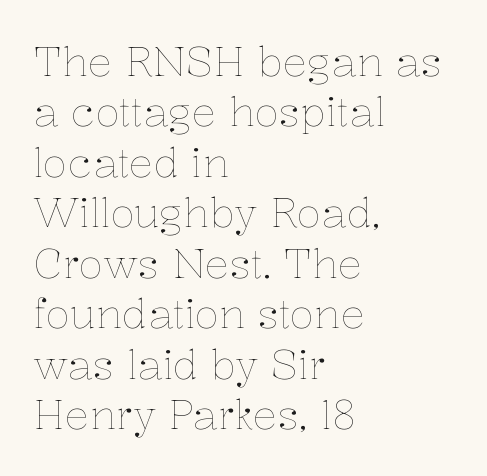
The typesetting does not lean heavy: it is not bold. The compositor pushed each line to the left boundary. These lines are rendered in a variable-pitch font. Is there any slant? The stems are plumb. The space directly below the letters is spotless. The letters sit at their default tracking, neither squeezed nor spread.
